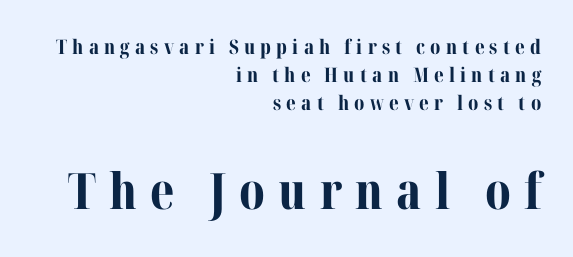
Examine the stroke ends and you'll spot serifs. Quick note: interline space is typical. Every character sits straight up, as roman type does. Is the lower block the larger one? Yes — the lower block carries the bigger type. Every letter is thick-stroked: bold, no question.
